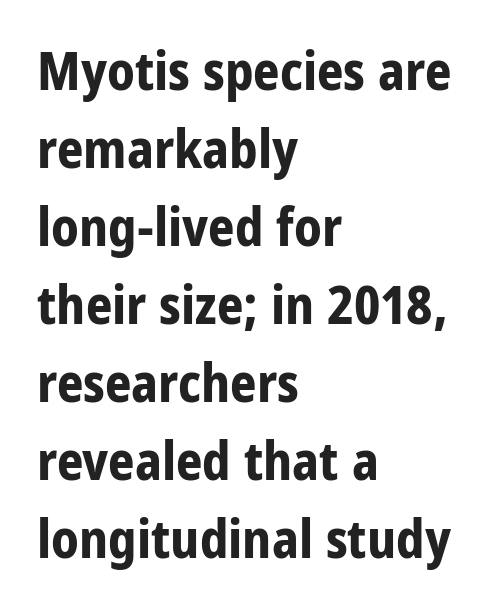
The sample has been set heavy, in full bold. If you drew a ruler down the left edge, every line would touch it. A sans-serif font was chosen for this passage. How would I describe the line gaps? Plain and ordinary. The area under the type is left untouched. This sample uses plain, unmodified letter spacing.
